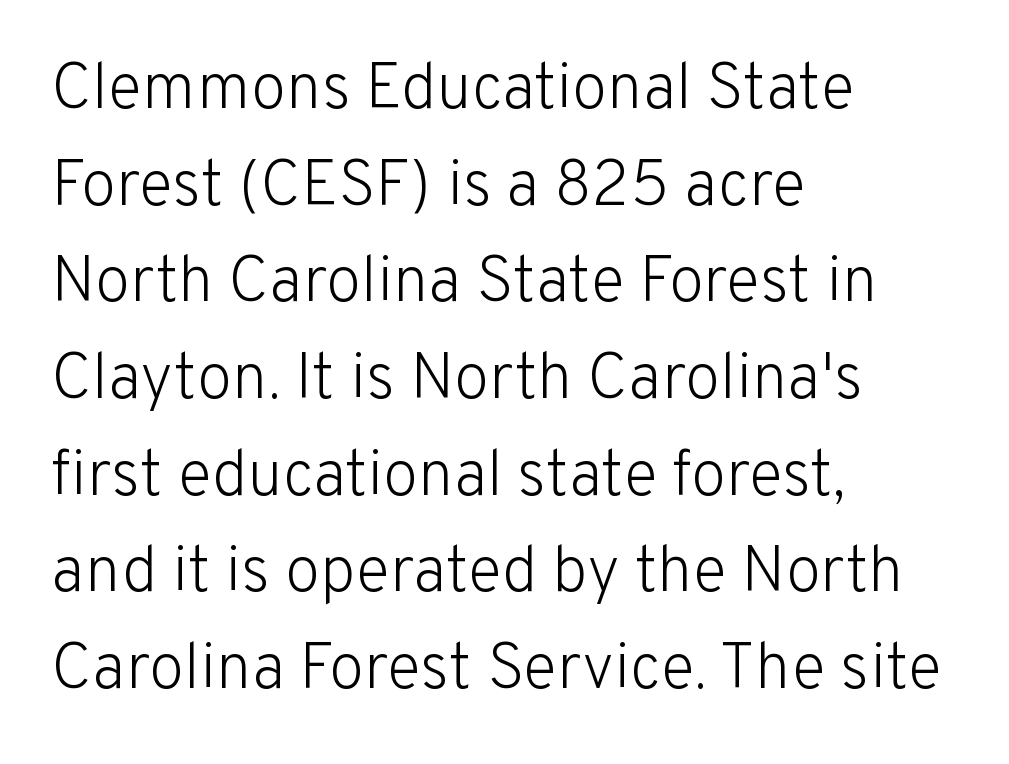
{"serif": "no", "italic": "no", "bold": "no", "weight": "light", "width": "normal", "stroke_contrast": "low", "x_height": "medium", "monospaced": "no", "underline": "no", "align": "left", "line_spacing": "normal", "line_spacing_ratio": 1.51, "letter_spacing": "normal", "letter_spacing_em": 0.0, "glyph_px": 64}
